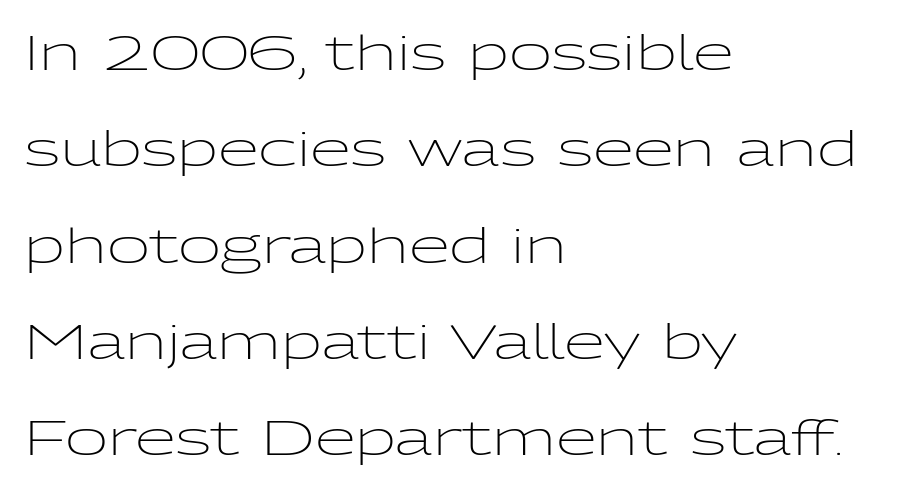
Q: Is the text bold? A: No.
Q: Is the text italic (slanted)? A: No, it is upright.
Q: Is the typeface a serif or a sans-serif typeface? A: Sans-serif.
Q: Is the text underlined? A: No.
Q: How is the paragraph aligned? A: Left-aligned.
Q: Is the spacing between letters normal or unusually wide? A: Normal.
Q: Is the spacing between lines tight, normal or loose? A: Loose.
Q: Width (condensed, normal, or wide)? A: Wide.
Q: Stroke contrast? A: Low.
Q: x-height? A: Medium.
Q: Monospaced? A: No.
